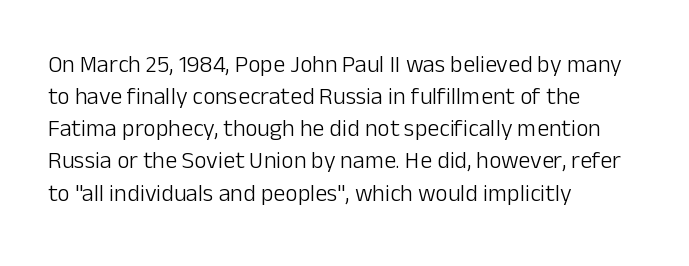
The image shows 24 px text type, upright; set left-aligned, normal line spacing (1.34x), normal letter spacing, not underlined.
